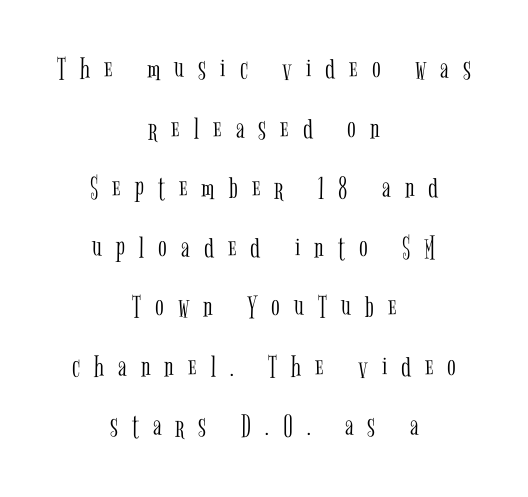
The image shows 32 px light, condensed serif type, upright; set centered, line spacing 1.86x, unusually wide letter spacing (+0.44 em), not underlined; low stroke contrast and a medium x-height.
